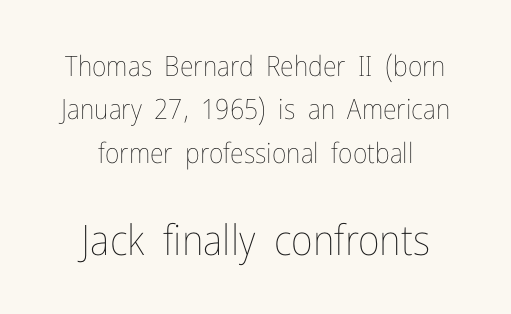
The image shows 42 px thin, condensed type, upright; set centered, normal line spacing (1.55x), normal letter spacing, not underlined; the second (bottom) block is 1.5x larger; low stroke contrast and a medium x-height.
